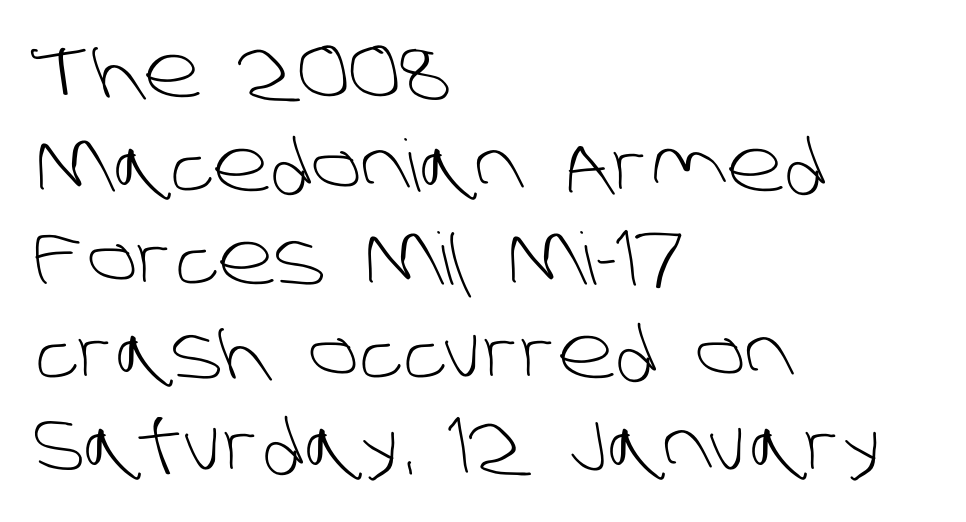
{"serif": "no", "bold": "no", "weight": "light", "width": "normal", "stroke_contrast": "low", "x_height": "large", "monospaced": "no", "underline": "no", "align": "left", "line_spacing": "normal", "line_spacing_ratio": 1.3, "letter_spacing": "normal", "letter_spacing_em": 0.0, "glyph_px": 72}
